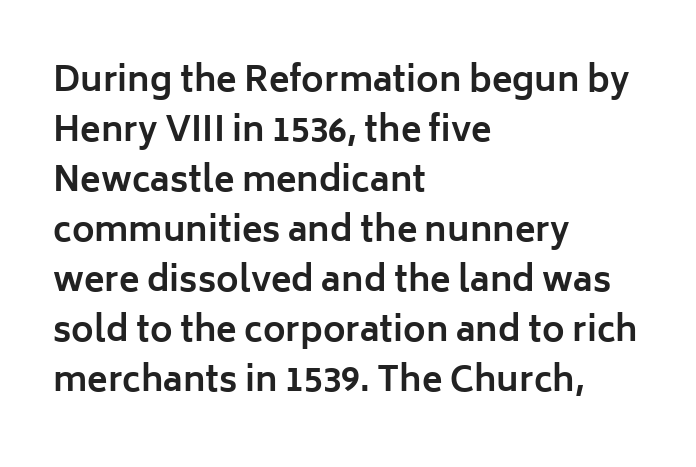
The image shows 34 px bold sans-serif type, upright; set left-aligned, normal line spacing (1.47x), normal letter spacing, not underlined; low stroke contrast and a medium x-height.
